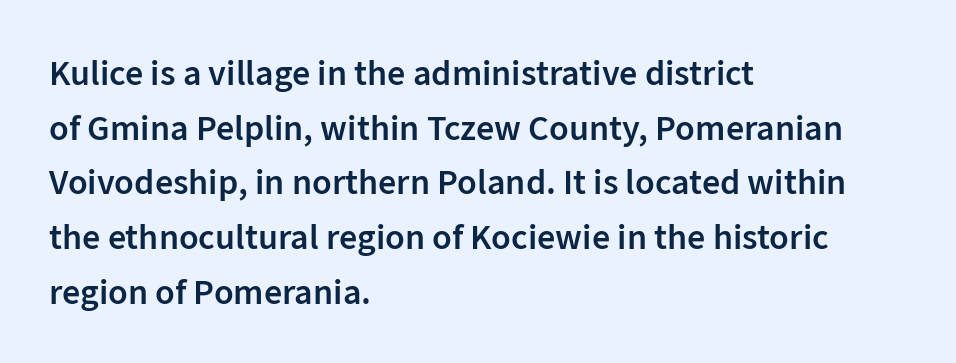
The image shows 36 px semibold sans-serif type, upright; set left-aligned, normal line spacing (1.52x), normal letter spacing, not underlined; low stroke contrast and a medium x-height.
